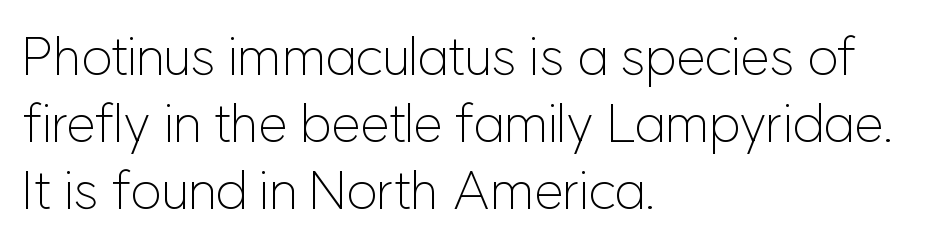
The image shows 53 px light sans-serif type, upright; set left-aligned, normal line spacing (1.26x), normal letter spacing, not underlined; low stroke contrast and a medium x-height.
